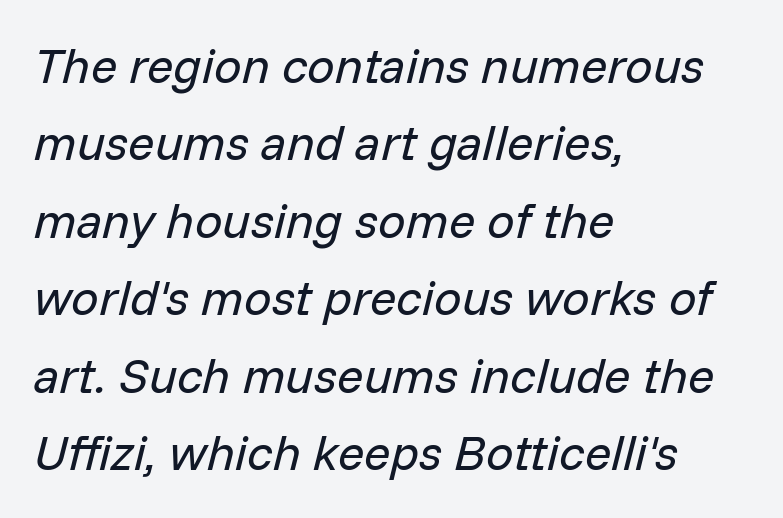
{"italic": "yes", "lean": "right", "slant_degrees": 14, "bold": "no", "weight": "regular", "width": "normal", "stroke_contrast": "low", "x_height": "medium", "monospaced": "no", "underline": "no", "align": "left", "line_spacing": "normal", "line_spacing_ratio": 1.58, "letter_spacing": "normal", "letter_spacing_em": 0.0, "glyph_px": 49}
